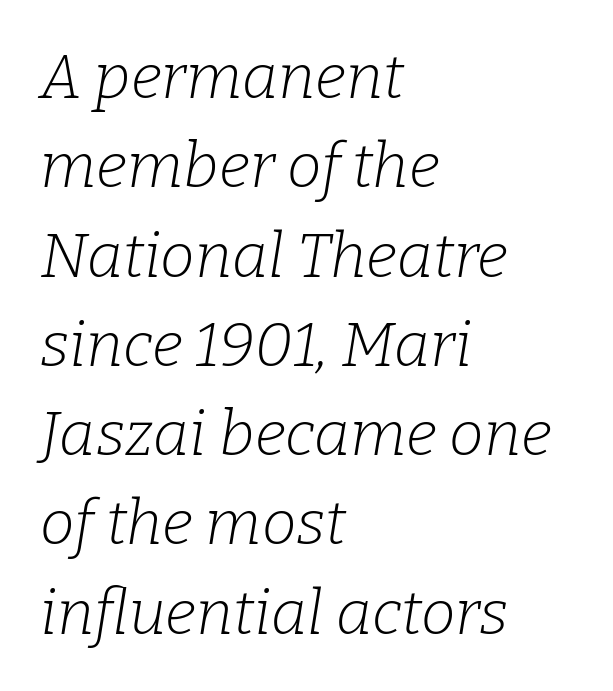
Q: Is the text bold? A: No.
Q: Is the text italic (slanted)? A: Yes, it leans right by about 9 degrees.
Q: Is the typeface a serif or a sans-serif typeface? A: Serif.
Q: Is the text underlined? A: No.
Q: How is the paragraph aligned? A: Left-aligned.
Q: Is the spacing between letters normal or unusually wide? A: Normal.
Q: Is the spacing between lines tight, normal or loose? A: Normal.
Q: Width (condensed, normal, or wide)? A: Normal.
Q: Stroke contrast? A: Low.
Q: x-height? A: Medium.
Q: Monospaced? A: No.
